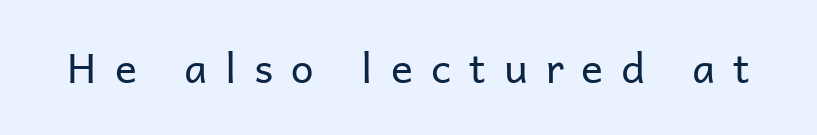
{"serif": "no", "italic": "no", "bold": "no", "weight": "regular", "width": "normal", "stroke_contrast": "low", "x_height": "medium", "monospaced": "no", "underline": "no", "letter_spacing": "wide", "letter_spacing_em": 0.44, "glyph_px": 41}
